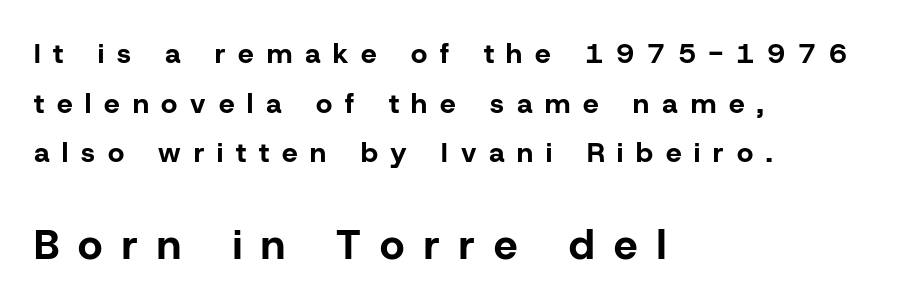
{"serif": "no", "italic": "no", "bold": "yes", "weight": "bold", "width": "normal", "stroke_contrast": "low", "x_height": "medium", "monospaced": "no", "underline": "no", "align": "left", "line_spacing_ratio": 1.77, "letter_spacing": "wide", "letter_spacing_em": 0.46, "larger_block": "second", "size_ratio": 1.5, "glyph_px": 42}
